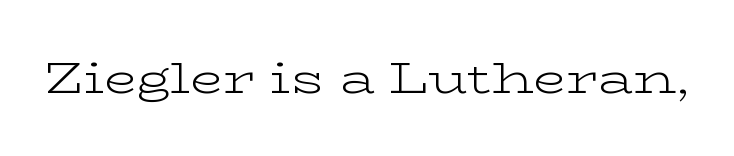
{"serif": "yes", "italic": "no", "bold": "no", "weight": "light", "width": "wide", "stroke_contrast": "low", "x_height": "medium", "monospaced": "no", "underline": "no", "letter_spacing": "normal", "letter_spacing_em": 0.0, "glyph_px": 43}
